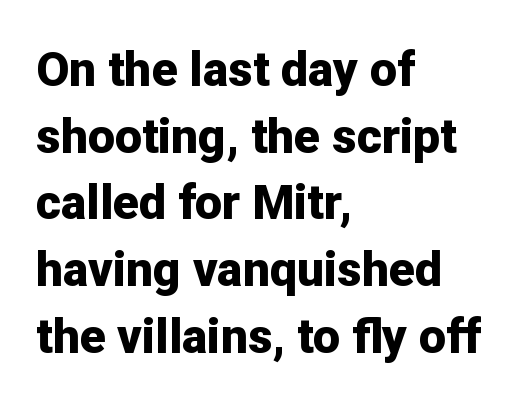
The image shows 48 px bold sans-serif type, upright; set left-aligned, normal line spacing (1.39x), normal letter spacing, not underlined; low stroke contrast and a medium x-height.
